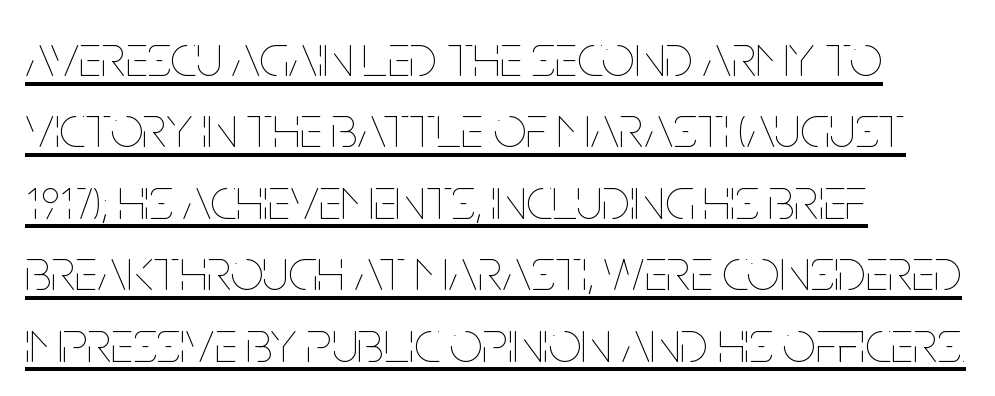
{"italic": "no", "bold": "no", "weight": "thin", "width": "condensed", "stroke_contrast": "low", "x_height": "large", "monospaced": "no", "underline": "yes", "align": "left", "line_spacing_ratio": 1.21, "letter_spacing": "normal", "letter_spacing_em": 0.0, "glyph_px": 59}
